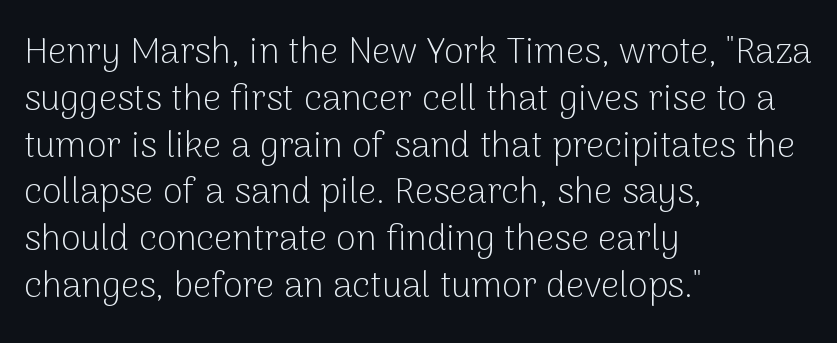
{"serif": "no", "italic": "no", "bold": "no", "weight": "light", "width": "normal", "stroke_contrast": "low", "x_height": "medium", "monospaced": "no", "underline": "no", "align": "left", "line_spacing": "normal", "line_spacing_ratio": 1.3, "letter_spacing": "normal", "letter_spacing_em": 0.0, "glyph_px": 36}
